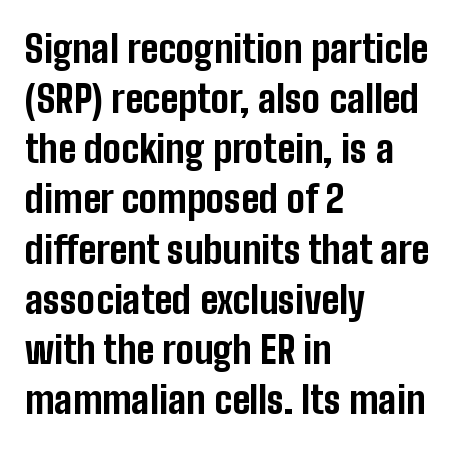
The image shows 38 px bold, condensed sans-serif type, upright; set left-aligned, normal line spacing (1.32x), normal letter spacing, not underlined; low stroke contrast and a medium x-height.
